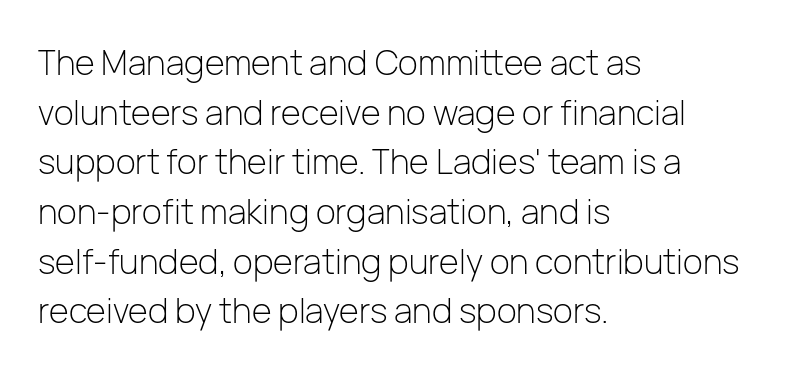
The image shows 34 px light sans-serif type, upright; set left-aligned, normal line spacing (1.46x), normal letter spacing, not underlined; low stroke contrast and a medium x-height.
